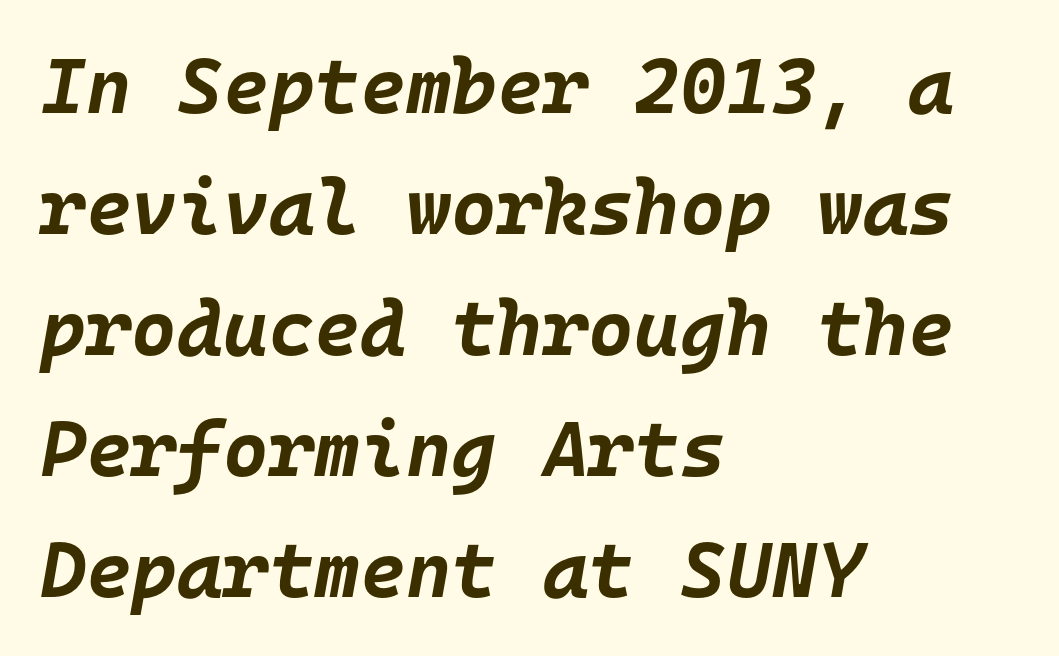
The image shows 78 px bold type, italic (leaning right), monospaced; set left-aligned, normal line spacing (1.55x), normal letter spacing, not underlined; low stroke contrast and a large x-height.
